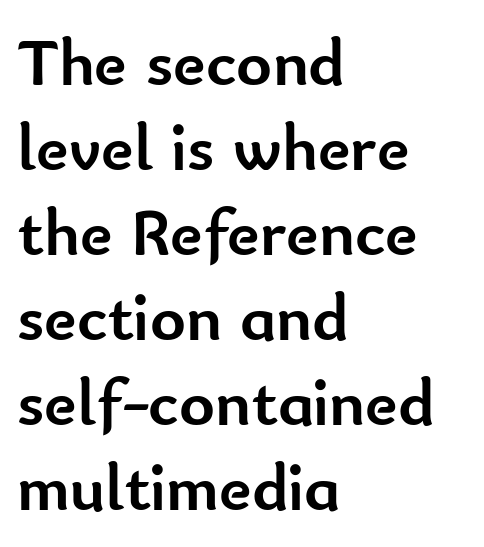
The rendering uses a bold face; every stroke is thick and dark. Does the copy run flush right? No — it runs flush left. Baseline-to-baseline distance is the conventional proportion of letter height. The designer went with a sans here, leaving each stem footless. Every character sits straight up, as roman type does.
